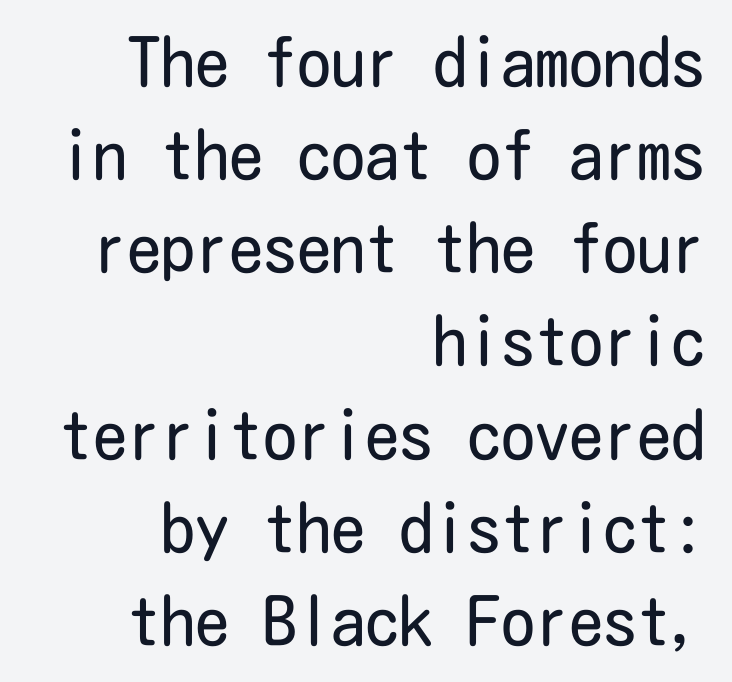
The image shows 68 px regular-weight, condensed sans-serif type, upright; set right-aligned, normal line spacing (1.37x), normal letter spacing, not underlined; low stroke contrast and a medium x-height.
